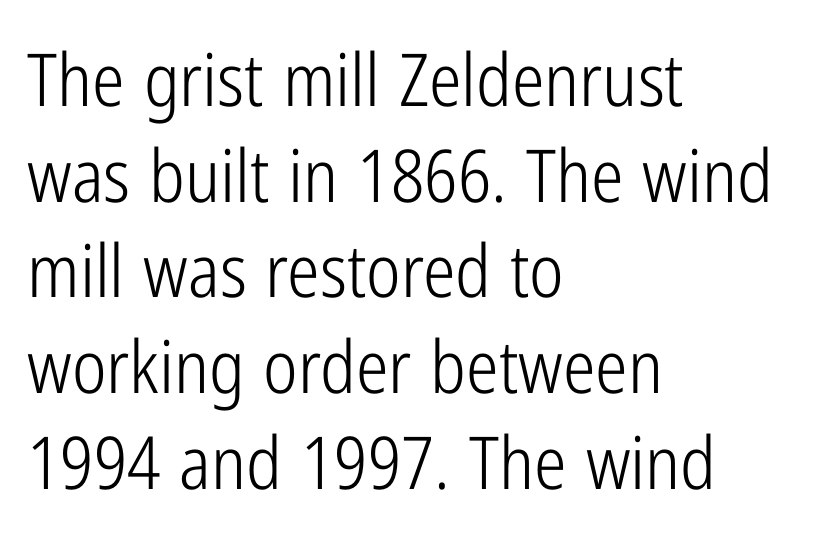
Serif or sans? Sans — the stroke terminals are bare. The typography opts for an upright posture over an oblique one. Baseline-to-baseline distance is the conventional proportion of letter height. Descender tails drop into unmarked territory. Looks like regular typesetting: each glyph gets only the width it needs. All the whitespace from short lines collects on the right.
